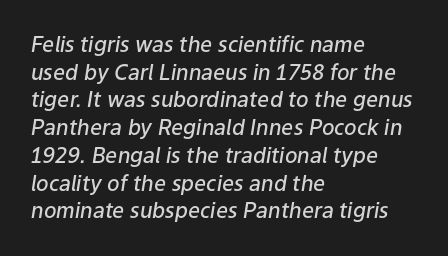
The image shows 21 px text type, italic (leaning right); set left-aligned, normal line spacing (1.32x), normal letter spacing, not underlined.
